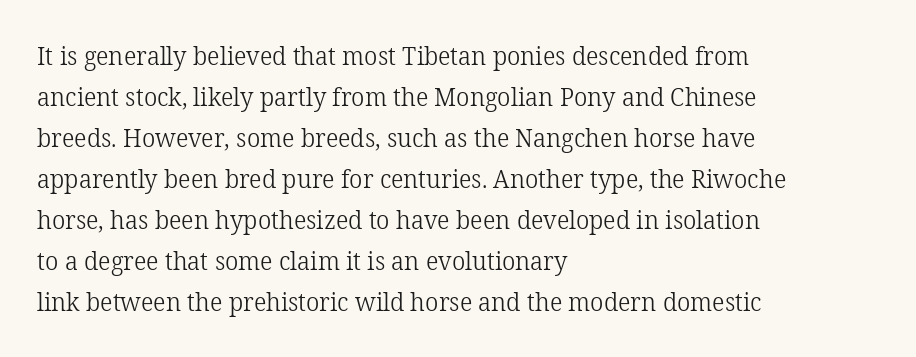
The words here are not underlined. Unbolded letterforms with no extra heft. Quick note: interline space is typical. These lines stack with their left ends in a neat column. Ordinary non-slanted type is in use. Here the glyphs are tracked normally, forming tight word shapes.
